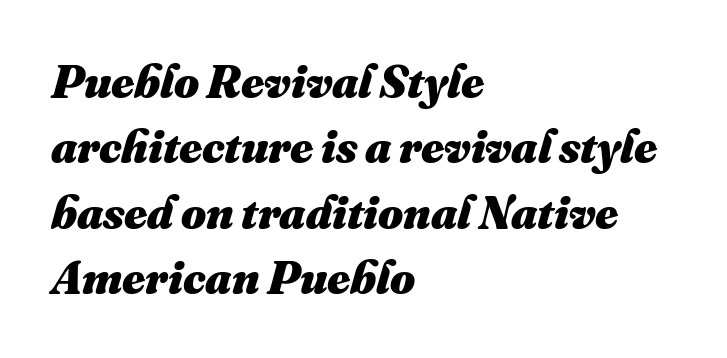
The image shows 48 px heavy type; set left-aligned, normal line spacing (1.36x), normal letter spacing, not underlined; medium stroke contrast and a small x-height.
